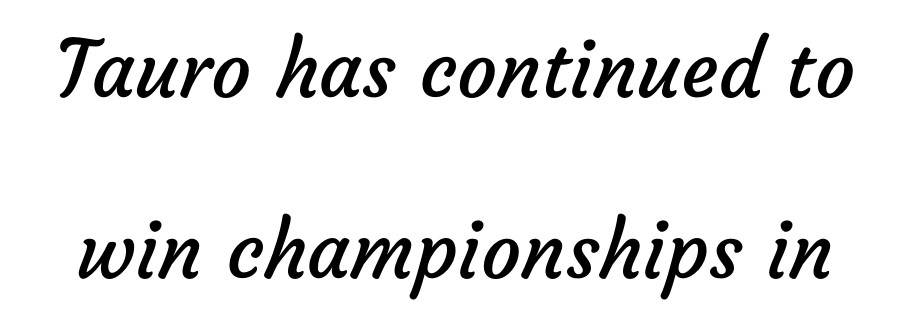
Are there feet on the stems? There aren't — it's a sans. The letters advance in unequal steps, a hallmark of proportional type. How are the letters spaced? Ordinarily, with no added tracking. Summary of vertical rhythm: relaxed, with wide interline spacing.
